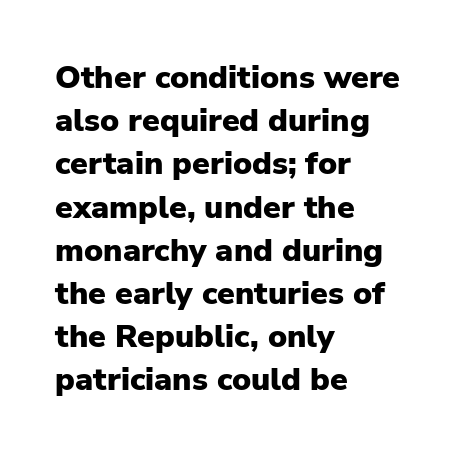
Short and long lines alike share a common starting point at left. This rendering leaves character spacing at its baseline value. Looks like regular typesetting: each glyph gets only the width it needs. The characters display no serif detailing; their extremities are plain. Do the letters lean? They stand straight.
